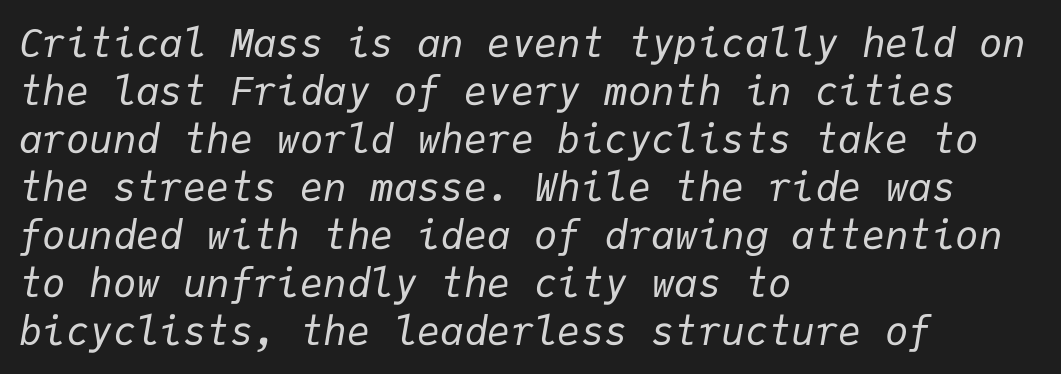
Unmarked baselines from the first word to the last. The face looks like a standard text weight, possibly lighter. The horizontal fit of the characters is conventional and even. A student would call this left alignment; a typographer would say flush left, rag right.
